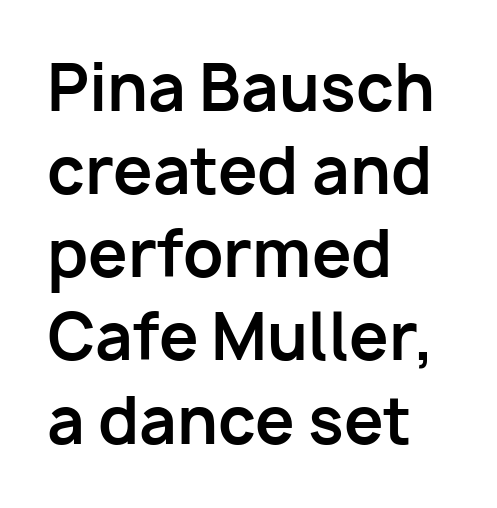
Honestly, the row spacing looks completely unremarkable. Alignment: flush left. Italic? Not at all — the glyphs are vertical. Serif or sans? Sans — the stroke terminals are bare. Decoration check: the copy has no underline.
